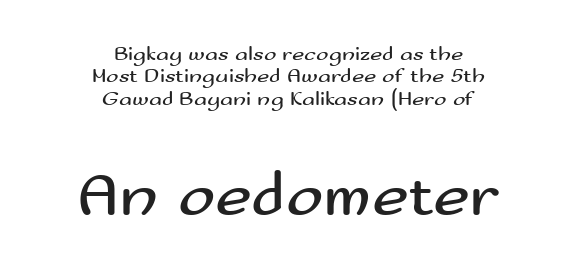
Q: Is the text bold? A: No.
Q: Is the text italic (slanted)? A: No, it is upright.
Q: Is the typeface a serif or a sans-serif typeface? A: Sans-serif.
Q: Is the text underlined? A: No.
Q: How is the paragraph aligned? A: Centered.
Q: Is the spacing between letters normal or unusually wide? A: Normal.
Q: Is the spacing between lines tight, normal or loose? A: Tight.
Q: Which block of text is set in a larger size, the first (top) or the second (bottom)? A: The second (bottom) one.
Q: Width (condensed, normal, or wide)? A: Wide.
Q: Stroke contrast? A: Medium.
Q: x-height? A: Small.
Q: Monospaced? A: No.
